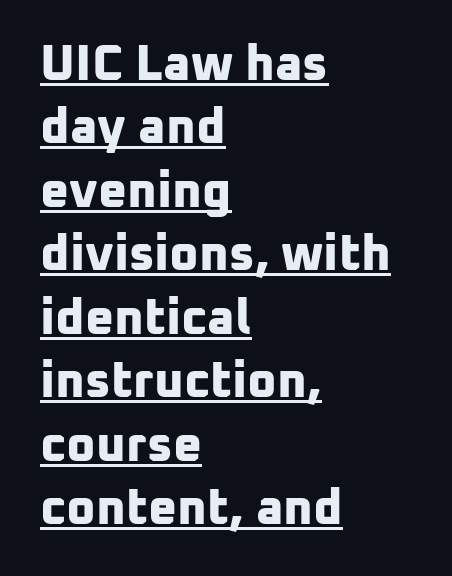
The rendered words wear a rule along their underside. Each letter's strokes conclude bluntly, with no projecting serifs. Quick note: interline space is typical. I'd describe the lettering as bold — thick and assertive. One-word summary of the alignment: left.
